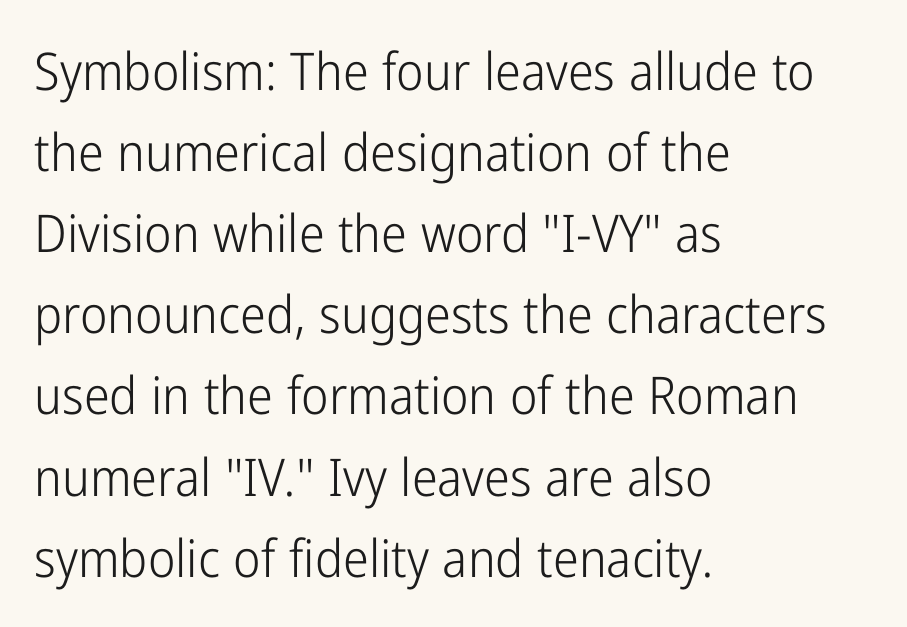
{"serif": "no", "italic": "no", "bold": "no", "weight": "light", "width": "condensed", "stroke_contrast": "low", "x_height": "medium", "monospaced": "no", "underline": "no", "align": "left", "line_spacing": "normal", "line_spacing_ratio": 1.56, "letter_spacing": "normal", "letter_spacing_em": 0.0, "glyph_px": 52}
